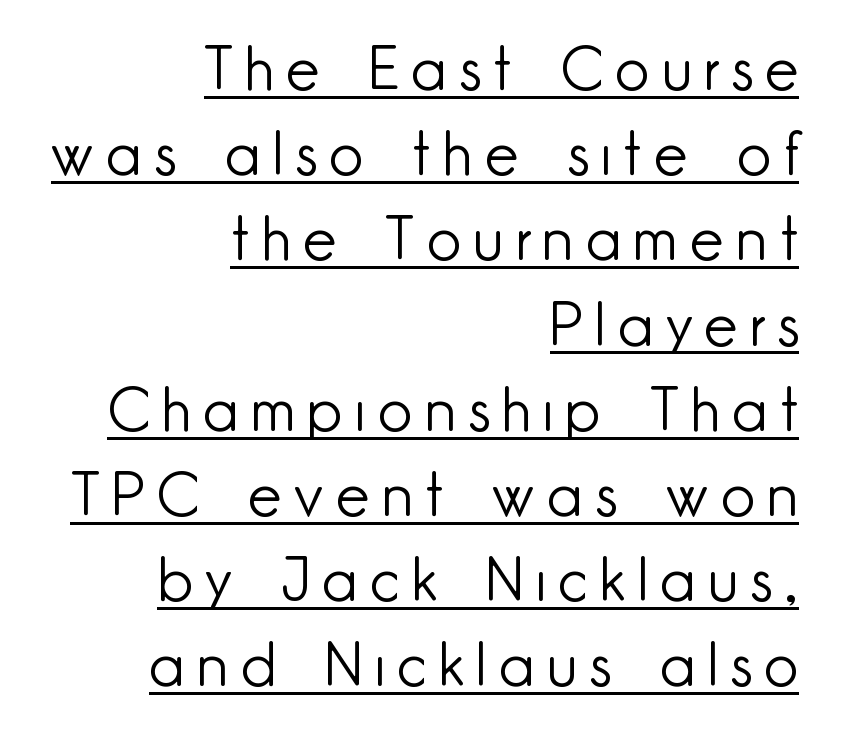
Is there much room between lines? A standard amount, neither cramped nor airy. Visually the block forms a straight wall on the right and a jagged coastline on the left. Is this a fixed-width face? No — the glyphs have proportional, varying widths. This is the regular roman posture of the typeface.
